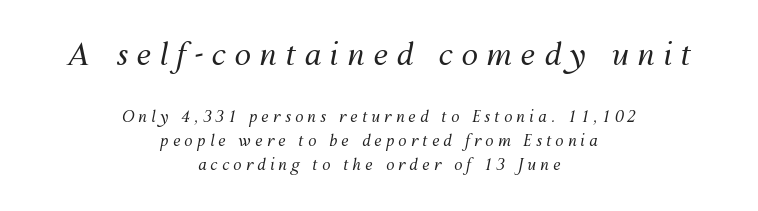
Is the type heavy? It reads as light-to-regular instead. Proportional: the letters do not fall into vertical columns. Loose tracking; the words dissolve into strings of separated letters. Decoration check: the copy has no underline. Summary of vertical rhythm: regular, with standard interline spacing. Two sizes are in play, and the larger belongs to the first block.
